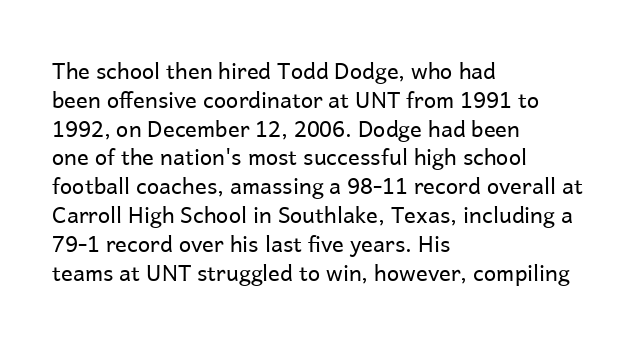
The image shows 22 px text type, upright; set left-aligned, normal line spacing (1.31x), normal letter spacing, not underlined.
